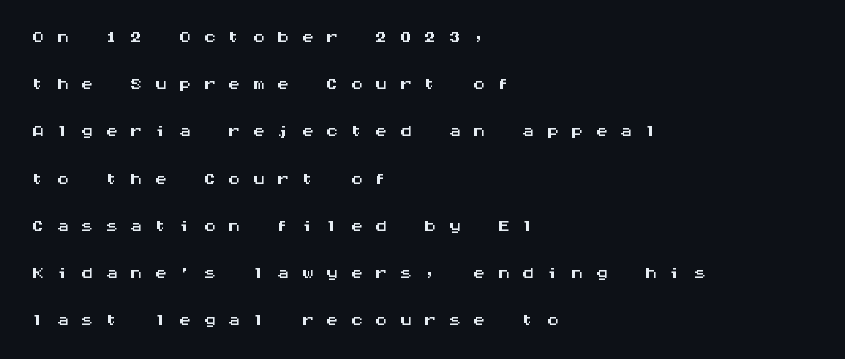
Each word looks stretched out because of the extra space between its letters. Italic? Not at all — the glyphs are vertical. Only glyphs here, with clear space below each row. Alignment: flush left.
